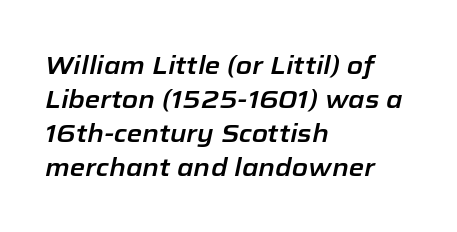
Q: Is the text italic (slanted)? A: Yes, it leans right by about 12 degrees.
Q: Is the text underlined? A: No.
Q: How is the paragraph aligned? A: Left-aligned.
Q: Is the spacing between letters normal or unusually wide? A: Normal.
Q: Is the spacing between lines tight, normal or loose? A: Normal.
